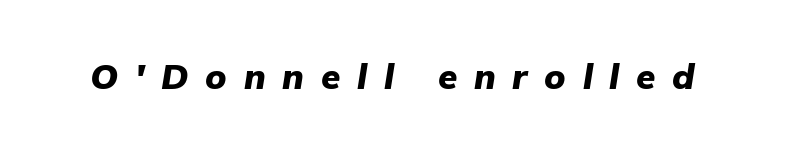
Q: Is the text bold? A: Yes.
Q: Is the text italic (slanted)? A: Yes, it leans right by about 9 degrees.
Q: Is the text underlined? A: No.
Q: Is the spacing between letters normal or unusually wide? A: Unusually wide.
Q: Width (condensed, normal, or wide)? A: Normal.
Q: Stroke contrast? A: Low.
Q: x-height? A: Medium.
Q: Monospaced? A: No.
